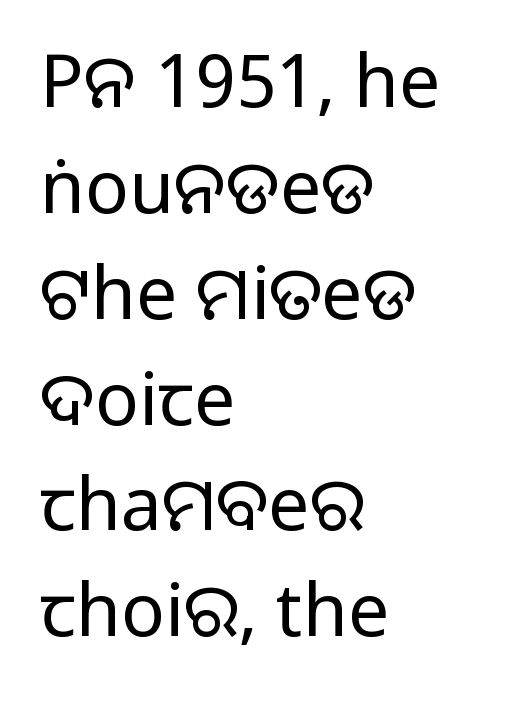
Q: Is the text bold? A: No.
Q: Is the text italic (slanted)? A: No, it is upright.
Q: Is the typeface a serif or a sans-serif typeface? A: Sans-serif.
Q: Is the text underlined? A: No.
Q: How is the paragraph aligned? A: Left-aligned.
Q: Is the spacing between letters normal or unusually wide? A: Normal.
Q: Is the spacing between lines tight, normal or loose? A: Normal.
Q: Width (condensed, normal, or wide)? A: Normal.
Q: Stroke contrast? A: Low.
Q: x-height? A: Large.
Q: Monospaced? A: No.
